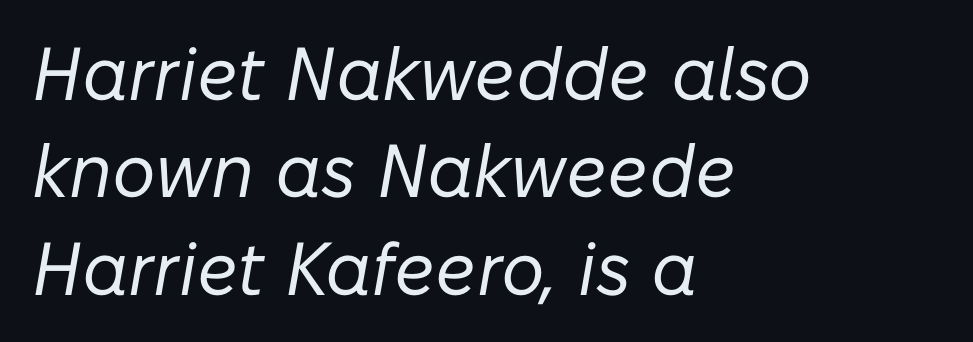
In terms of posture, this sample is oblique. Stroke mass is kept to a normal reading level or below. Spacing verdict: proportional, widths tailored to each character. These lines are set flush left with a ragged right edge.
